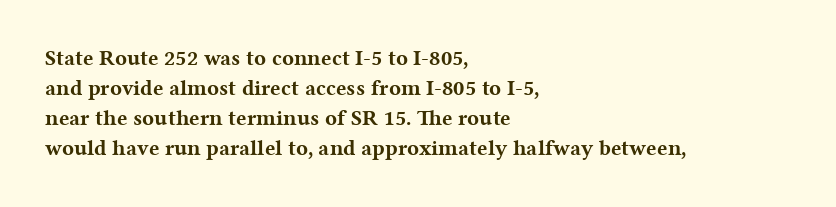
{"italic": "no", "bold": "yes", "underline": "no", "align": "left", "line_spacing": "normal", "line_spacing_ratio": 1.37, "letter_spacing": "normal", "letter_spacing_em": 0.0, "glyph_px": 22}
